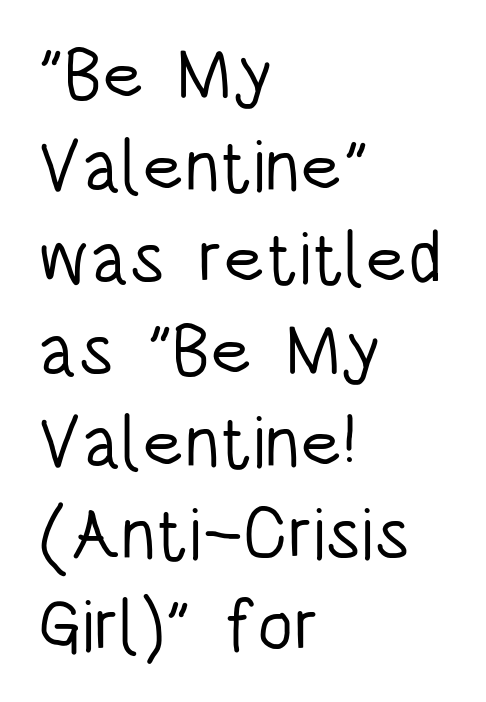
Stroke mass is kept to a normal reading level or below. The type is set solid horizontally, with unmodified tracking. All the whitespace from short lines collects on the right. Evenly set lines give the paragraph a standard silhouette.
